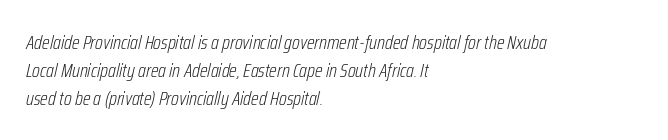
The image shows 20 px text type, italic (leaning right); set left-aligned, normal line spacing (1.4x), normal letter spacing, not underlined.
